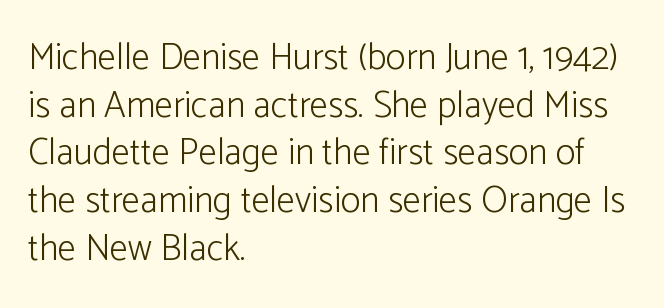
{"serif": "no", "italic": "no", "bold": "no", "weight": "light", "width": "normal", "stroke_contrast": "low", "x_height": "medium", "monospaced": "no", "underline": "no", "align": "left", "line_spacing": "normal", "line_spacing_ratio": 1.29, "letter_spacing": "normal", "letter_spacing_em": 0.0, "glyph_px": 37}
